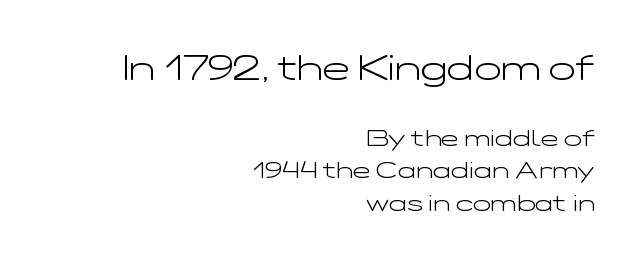
Every row of glyphs terminates at an identical x-position on the right. What's the leading like? Ordinary, nothing unusual. A typesetter would mark this as roman, not italic. The glyphs are unaccompanied by any horizontal stroke below them. No heavy texture on the line: the type isn't bold.
